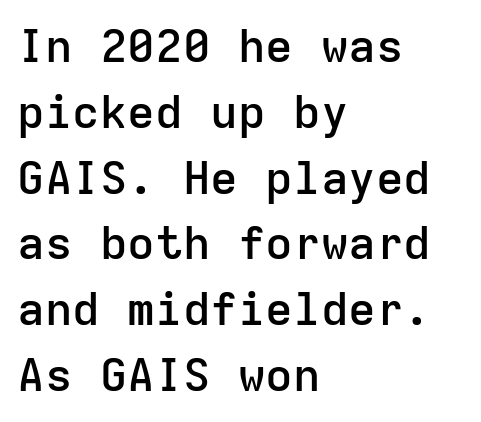
{"serif": "no", "italic": "no", "bold": "semi", "weight": "semibold", "width": "normal", "stroke_contrast": "low", "x_height": "medium", "monospaced": "yes", "underline": "no", "align": "left", "line_spacing": "normal", "line_spacing_ratio": 1.43, "letter_spacing": "normal", "letter_spacing_em": 0.0, "glyph_px": 46}
